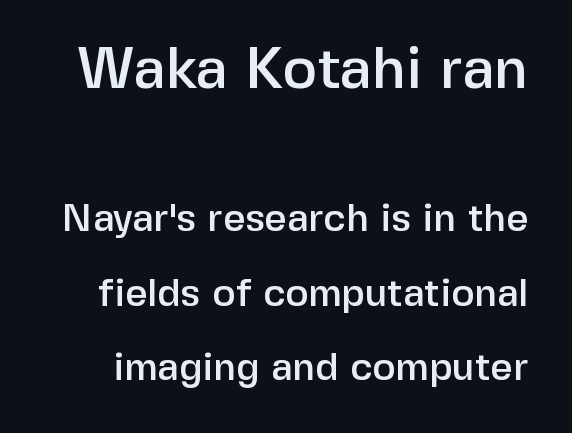
If you measured baseline to baseline, you'd find a long distance. How are the letters spaced? Ordinarily, with no added tracking. Ascenders rise straight up at ninety degrees. No word sits above an underline.
